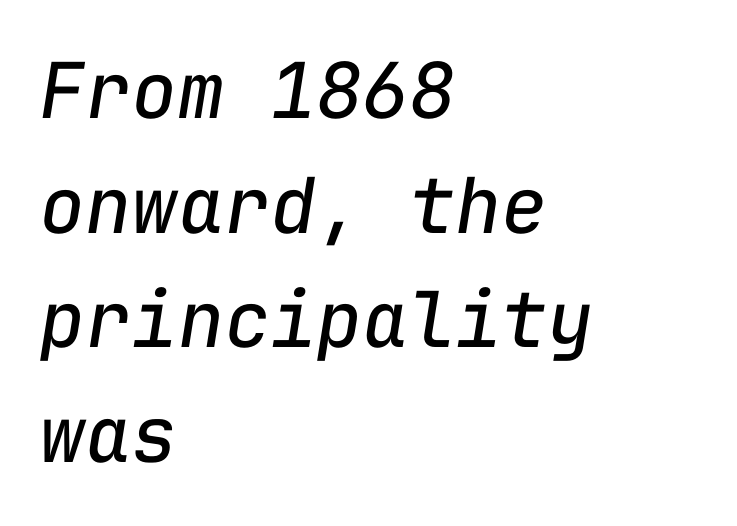
Q: Is the text bold? A: No.
Q: Is the text italic (slanted)? A: Yes, it leans right by about 9 degrees.
Q: Is the text underlined? A: No.
Q: How is the paragraph aligned? A: Left-aligned.
Q: Is the spacing between letters normal or unusually wide? A: Normal.
Q: Is the spacing between lines tight, normal or loose? A: Normal.
Q: Width (condensed, normal, or wide)? A: Normal.
Q: Stroke contrast? A: Low.
Q: x-height? A: Medium.
Q: Monospaced? A: Yes.
